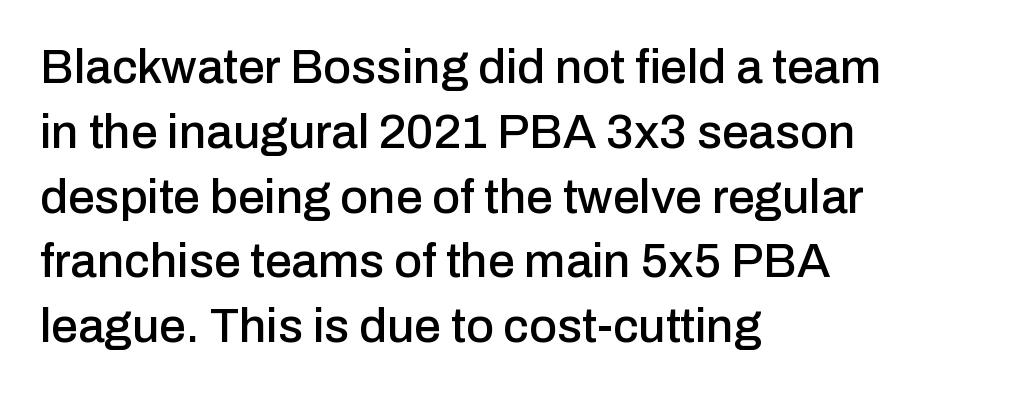
Q: Is the text italic (slanted)? A: No, it is upright.
Q: Is the typeface a serif or a sans-serif typeface? A: Sans-serif.
Q: Is the text underlined? A: No.
Q: How is the paragraph aligned? A: Left-aligned.
Q: Is the spacing between letters normal or unusually wide? A: Normal.
Q: Is the spacing between lines tight, normal or loose? A: Normal.
Q: Width (condensed, normal, or wide)? A: Normal.
Q: Stroke contrast? A: Low.
Q: x-height? A: Medium.
Q: Monospaced? A: No.
